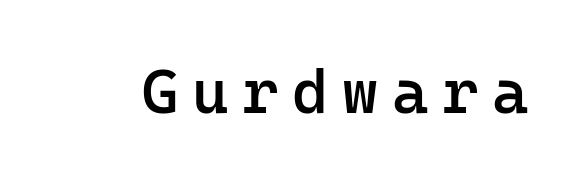
{"serif": "no", "italic": "no", "bold": "semi", "weight": "semibold", "width": "normal", "stroke_contrast": "low", "x_height": "medium", "monospaced": "yes", "underline": "no", "letter_spacing": "wide", "letter_spacing_em": 0.22, "glyph_px": 62}
